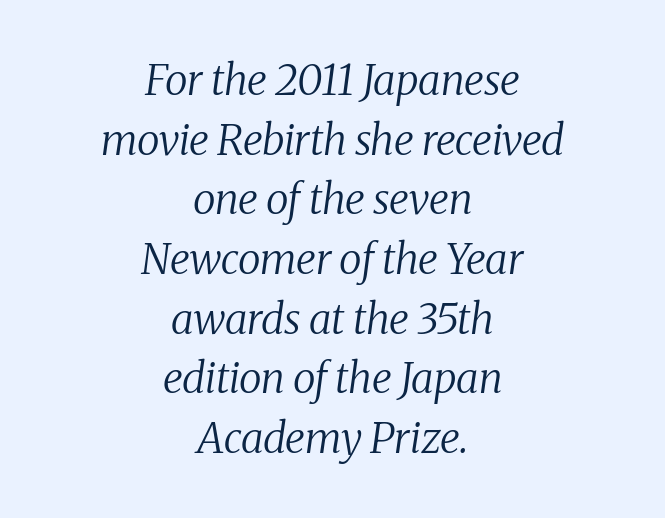
The image shows 42 px regular-weight serif type, italic (leaning right); set centered, normal line spacing (1.42x), normal letter spacing, not underlined; medium stroke contrast and a medium x-height.
